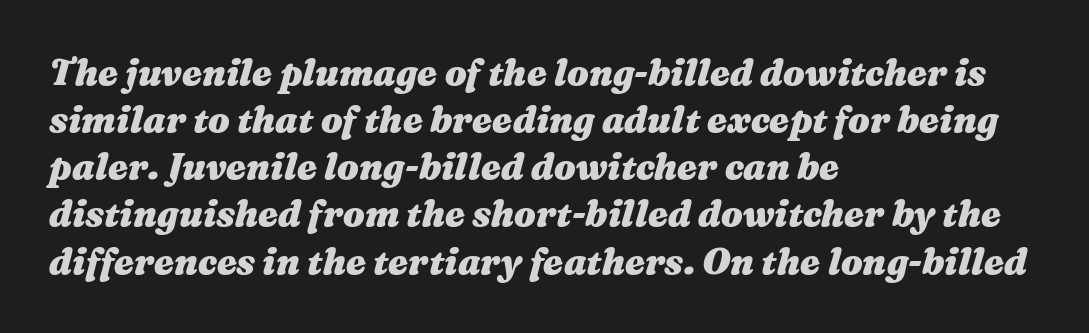
{"italic": "yes", "lean": "right", "slant_degrees": 16, "bold": "yes", "weight": "heavy", "width": "wide", "stroke_contrast": "medium", "x_height": "medium", "monospaced": "no", "underline": "no", "align": "left", "line_spacing": "normal", "line_spacing_ratio": 1.31, "letter_spacing": "normal", "letter_spacing_em": 0.0, "glyph_px": 36}
